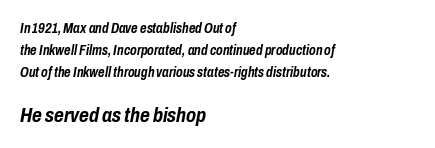
Yep, that's italic — everything's leaning. Its strokes are broad and dark, the hallmark of bold type. Note: smaller setting up top, larger setting below. No extra tracking has been applied to these lines. Baseline-to-baseline distance is the conventional proportion of letter height. Horizontal alignment here is leftward, the default for most running prose.
